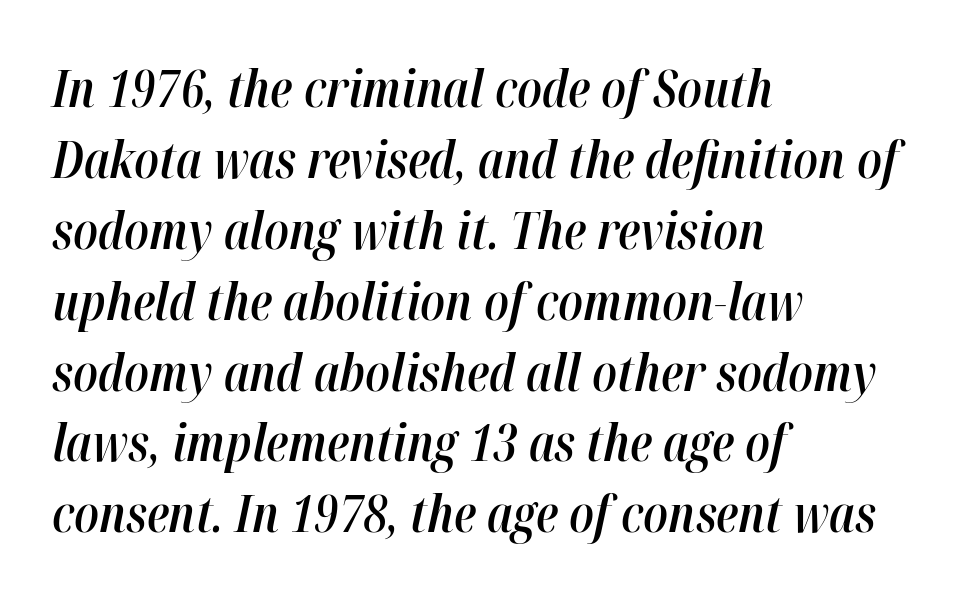
Descender tails drop into unmarked territory. Every row of glyphs begins at an identical x-position on the left. The tracking reads as untouched default to a designer's eye. Do the characters align in a grid? No, the font is proportional. In terms of weight, the rendering is demibold, just under bold. In terms of posture, this sample is oblique.
